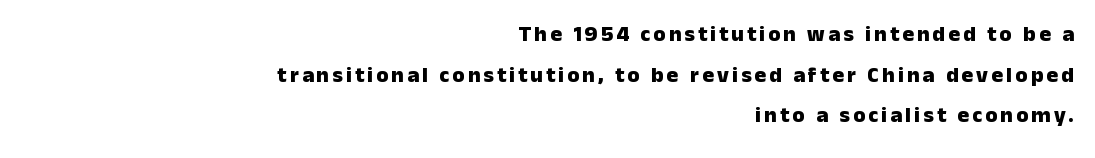
Descender tails drop into unmarked territory. Its strokes are broad and dark, the hallmark of bold type. The letters stand upright; this is a roman face. The compositor pushed each line to the right boundary.
